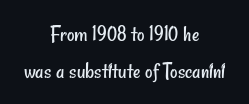
Reading down the block, each line starts at a different indent, mirrored at its end. Short note: letters normally spaced. Vertical spacing — default. Check under the words: just untouched page. No letter is thick-stroked: the sample isn't bold.
